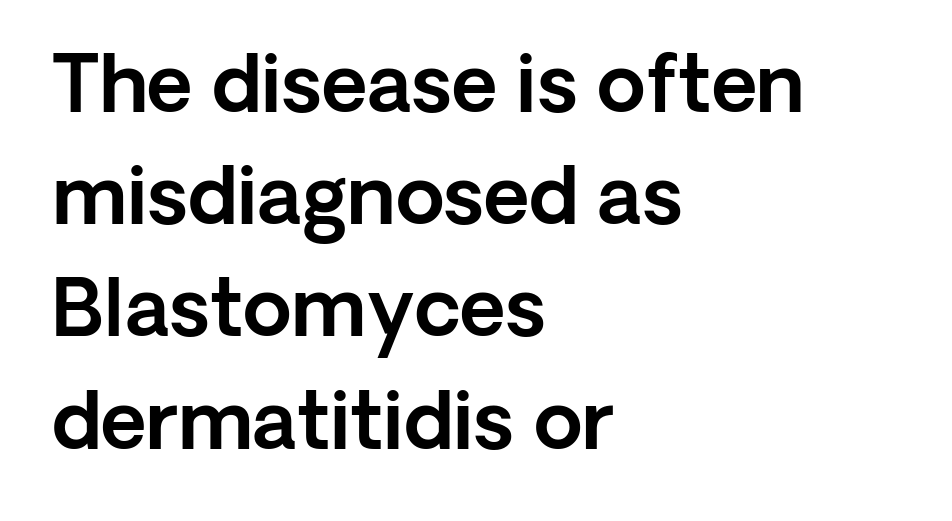
{"serif": "no", "italic": "no", "width": "normal", "x_height": "medium", "monospaced": "no", "underline": "no", "align": "left", "line_spacing": "normal", "line_spacing_ratio": 1.42, "letter_spacing": "normal", "letter_spacing_em": 0.0, "glyph_px": 79}
